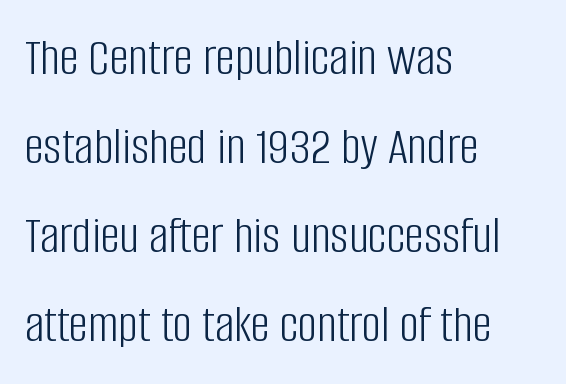
{"serif": "no", "italic": "no", "bold": "no", "weight": "light", "width": "condensed", "stroke_contrast": "low", "x_height": "large", "monospaced": "no", "underline": "no", "align": "left", "line_spacing": "normal", "line_spacing_ratio": 1.65, "letter_spacing": "normal", "letter_spacing_em": 0.0, "glyph_px": 54}
